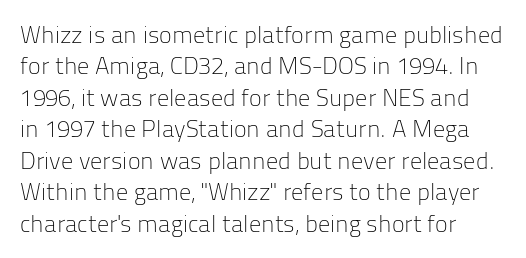
What stands out about the letter spacing? Nothing — it is the standard amount. Unmarked baselines from the first word to the last. The rendering anchors every line to the left-hand side. Regarding leading, the lines here are spaced in the standard way. Compared with a typical body face, this is equally light or lighter still. In terms of posture, this sample is upright.
